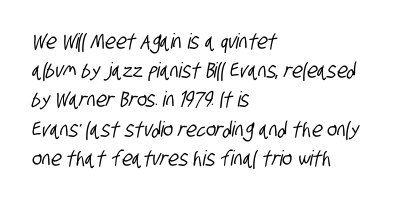
The image shows 21 px text type; set left-aligned, normal line spacing (1.39x), normal letter spacing, not underlined.
